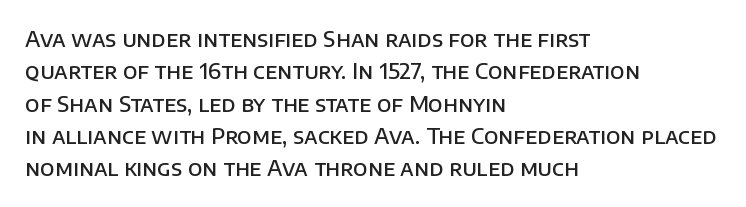
The image shows 21 px text type, upright; set left-aligned, normal line spacing (1.54x), normal letter spacing, not underlined.
